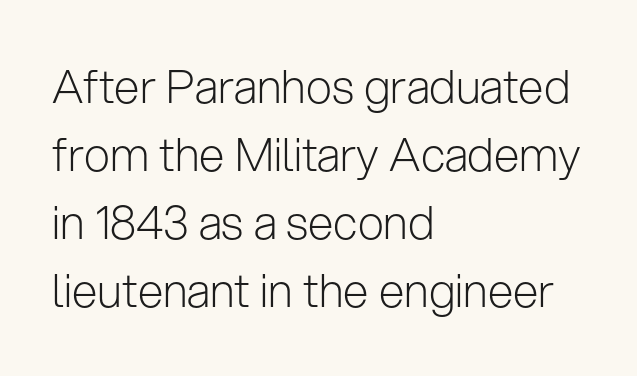
{"serif": "no", "italic": "no", "bold": "no", "weight": "light", "width": "normal", "stroke_contrast": "low", "x_height": "medium", "monospaced": "no", "underline": "no", "align": "left", "line_spacing": "normal", "line_spacing_ratio": 1.48, "letter_spacing": "normal", "letter_spacing_em": 0.0, "glyph_px": 46}
